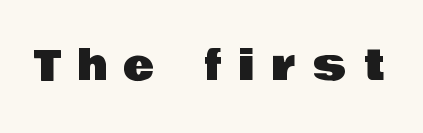
The image shows 41 px sans-serif type, upright; set unusually wide letter spacing (+0.43 em), not underlined; low stroke contrast and a large x-height.
